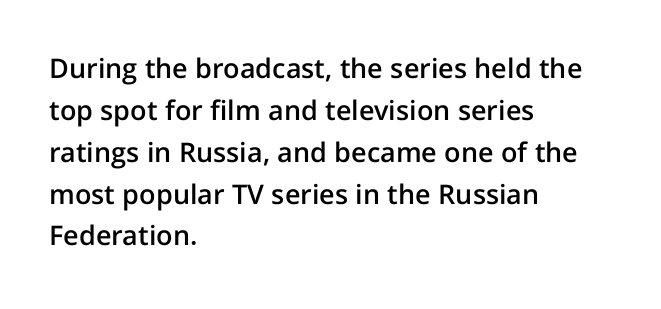
The image shows 27 px text type, upright; set left-aligned, normal line spacing (1.55x), normal letter spacing, not underlined.
